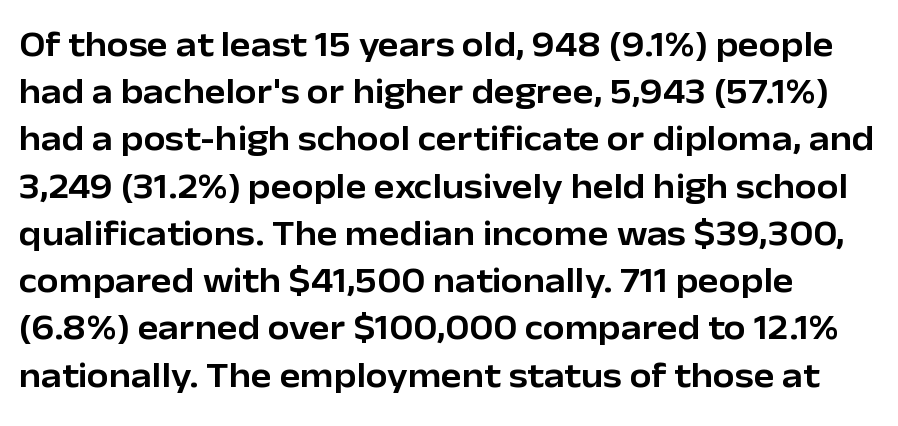
Q: Is the text italic (slanted)? A: No, it is upright.
Q: Is the typeface a serif or a sans-serif typeface? A: Sans-serif.
Q: Is the text underlined? A: No.
Q: Is the spacing between letters normal or unusually wide? A: Normal.
Q: Is the spacing between lines tight, normal or loose? A: Normal.
Q: Width (condensed, normal, or wide)? A: Normal.
Q: Stroke contrast? A: Low.
Q: x-height? A: Medium.
Q: Monospaced? A: No.
